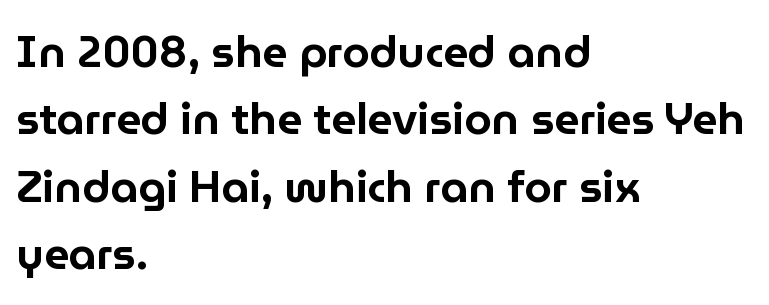
Tracking value appears to be zero — textbook default spacing. The passage shown is typed in a proportional face where columns would drift. These lines sit exactly where default settings would place them. Every row of glyphs begins at an identical x-position on the left.
